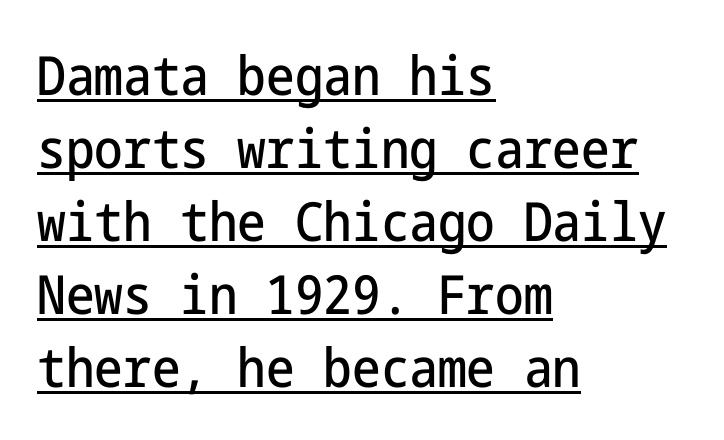
Q: Is the text italic (slanted)? A: No, it is upright.
Q: Is the typeface a serif or a sans-serif typeface? A: Sans-serif.
Q: Is the text underlined? A: Yes.
Q: How is the paragraph aligned? A: Left-aligned.
Q: Is the spacing between letters normal or unusually wide? A: Normal.
Q: Is the spacing between lines tight, normal or loose? A: Normal.
Q: Width (condensed, normal, or wide)? A: Condensed.
Q: Stroke contrast? A: Low.
Q: x-height? A: Medium.
